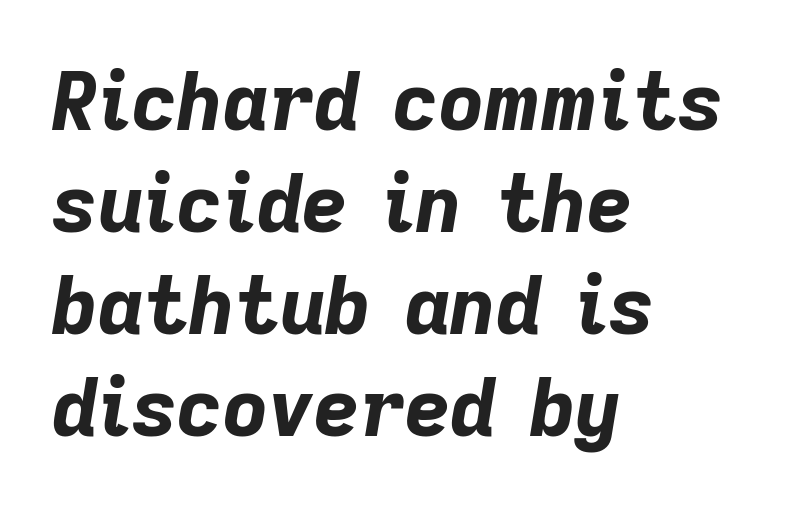
Quick note: italic. Nobody touched the tracking dial on this one. The face used here has the dense, thick strokes of a bold. Regarding leading, the lines here are spaced in the standard way. All the whitespace from short lines collects on the right. Here the designer chose a conventional face with non-uniform glyph widths.
